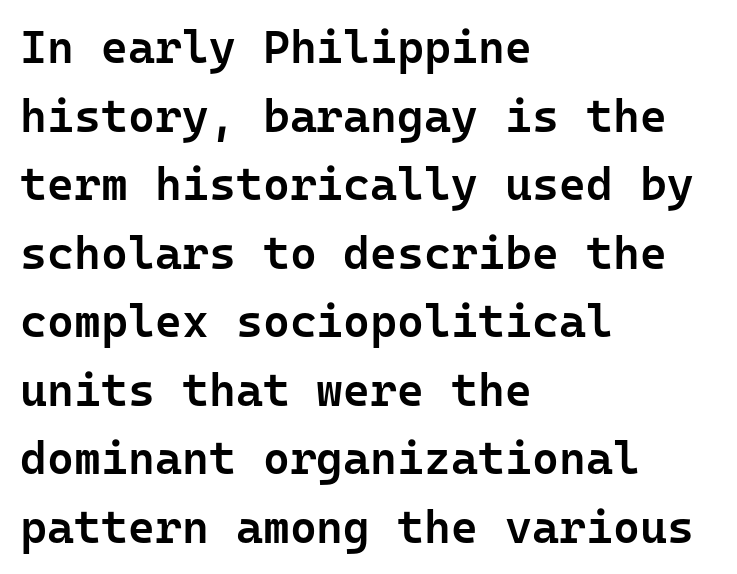
The letters carry no serifs — their stems end cleanly without finishing strokes. The compositor pushed each line to the left boundary. Ascenders rise straight up at ninety degrees. Each row of text sits above clean, open space.
